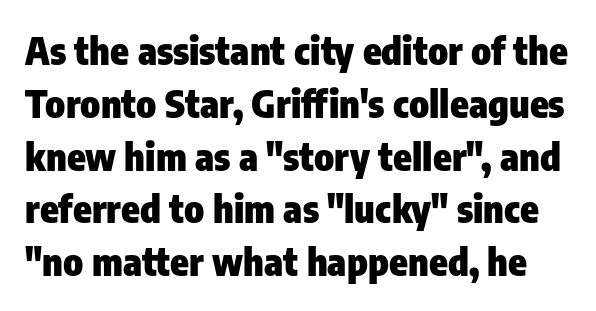
Q: Is the text bold? A: Yes.
Q: Is the text italic (slanted)? A: No, it is upright.
Q: Is the typeface a serif or a sans-serif typeface? A: Sans-serif.
Q: Is the text underlined? A: No.
Q: Is the spacing between letters normal or unusually wide? A: Normal.
Q: Is the spacing between lines tight, normal or loose? A: Normal.
Q: Width (condensed, normal, or wide)? A: Condensed.
Q: Stroke contrast? A: Low.
Q: x-height? A: Medium.
Q: Monospaced? A: No.
